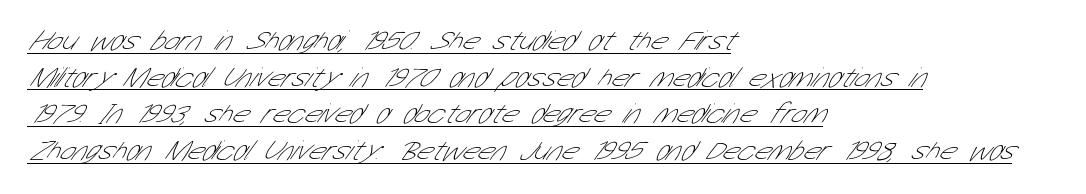
The image shows 28 px thin, condensed sans-serif type; set left-aligned, normal line spacing (1.31x), normal letter spacing, underlined; low stroke contrast and a medium x-height.
